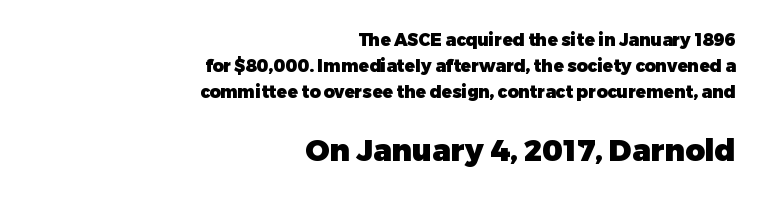
{"serif": "no", "italic": "no", "bold": "yes", "weight": "heavy", "width": "normal", "stroke_contrast": "low", "x_height": "medium", "monospaced": "no", "underline": "no", "align": "right", "line_spacing": "normal", "line_spacing_ratio": 1.53, "letter_spacing": "normal", "letter_spacing_em": 0.0, "larger_block": "second", "size_ratio": 1.76, "glyph_px": 30}
